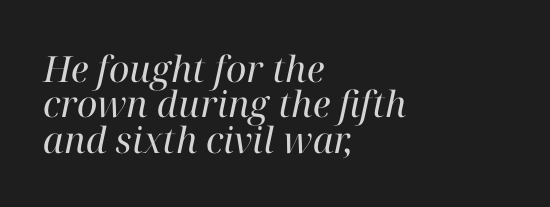
The image shows 36 px regular-weight serif type, italic (leaning right); set left-aligned, tight line spacing (0.98x), normal letter spacing, not underlined; high stroke contrast and a medium x-height.
